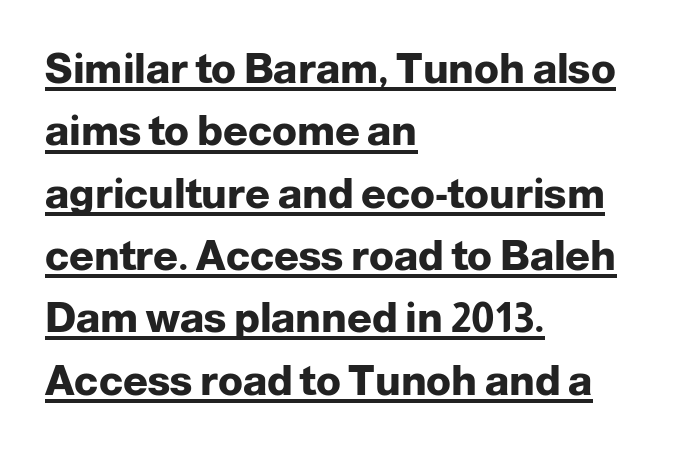
Q: Is the text bold? A: Yes.
Q: Is the text italic (slanted)? A: No, it is upright.
Q: Is the typeface a serif or a sans-serif typeface? A: Sans-serif.
Q: Is the text underlined? A: Yes.
Q: How is the paragraph aligned? A: Left-aligned.
Q: Is the spacing between letters normal or unusually wide? A: Normal.
Q: Is the spacing between lines tight, normal or loose? A: Normal.
Q: Width (condensed, normal, or wide)? A: Normal.
Q: Stroke contrast? A: Low.
Q: x-height? A: Medium.
Q: Monospaced? A: No.
